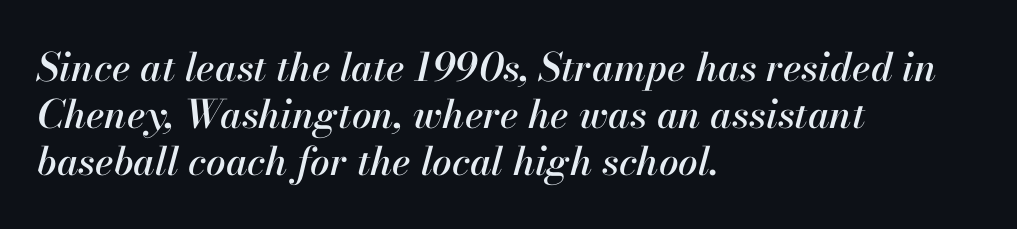
Q: Is the text italic (slanted)? A: Yes, it leans right by about 13 degrees.
Q: Is the text underlined? A: No.
Q: How is the paragraph aligned? A: Left-aligned.
Q: Is the spacing between letters normal or unusually wide? A: Normal.
Q: Width (condensed, normal, or wide)? A: Normal.
Q: Stroke contrast? A: High.
Q: x-height? A: Small.
Q: Monospaced? A: No.
